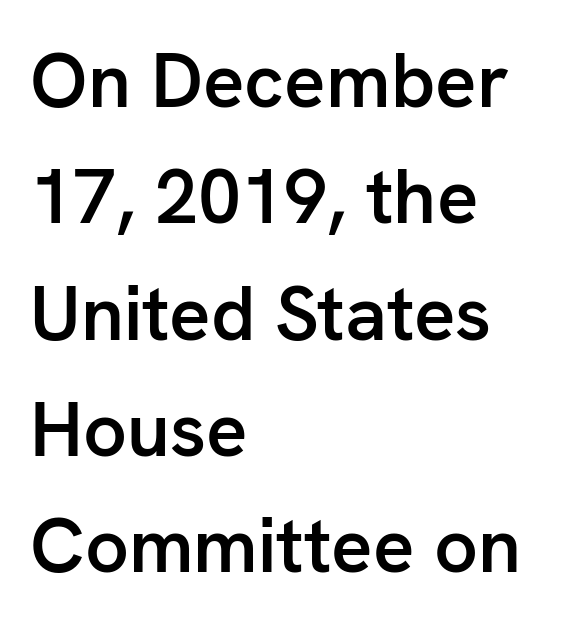
The designer went with a sans here, leaving each stem footless. Proportional: the letters do not fall into vertical columns. Every letter is mildly thick-stroked: semibold rather than bold. This sample is left-justified, so line endings fall wherever the words run out.
